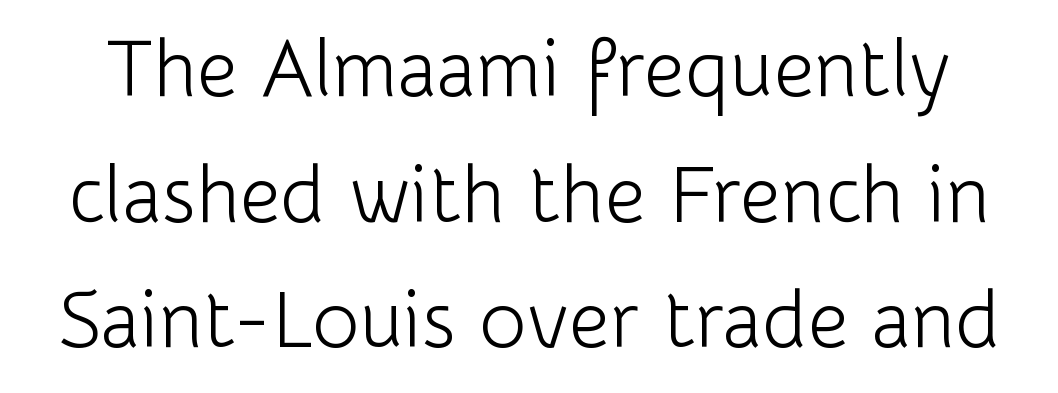
Check under the words: just untouched page. Quick note: not italic, upright. What stands out about the letter spacing? Nothing — it is the standard amount. Successive baselines arrive at the customary interval. The rendering shows plain stroke endings on the letterforms — a sans-serif design. This is not heavy type; no bold has been used.
